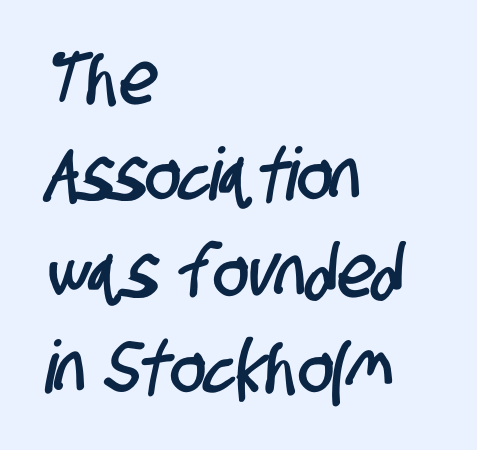
The horizontal fit of the characters is conventional and even. Clear beneath every line of the passage. Teacher's note: observe the even left margin — that is flush-left alignment. This block has exactly the height ordinary leading produces.
